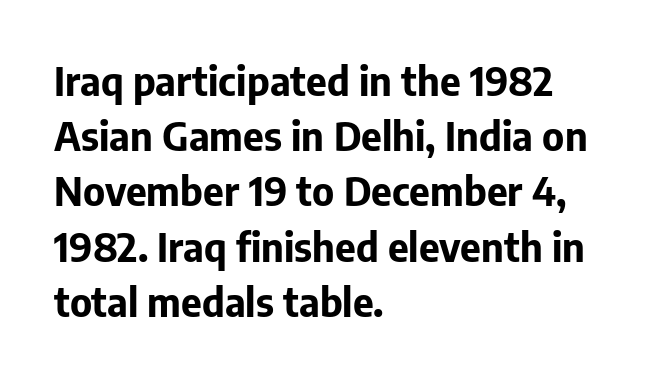
{"serif": "no", "italic": "no", "bold": "yes", "weight": "bold", "width": "normal", "stroke_contrast": "low", "x_height": "medium", "monospaced": "no", "underline": "no", "align": "left", "line_spacing": "normal", "line_spacing_ratio": 1.38, "letter_spacing": "normal", "letter_spacing_em": 0.0, "glyph_px": 40}
